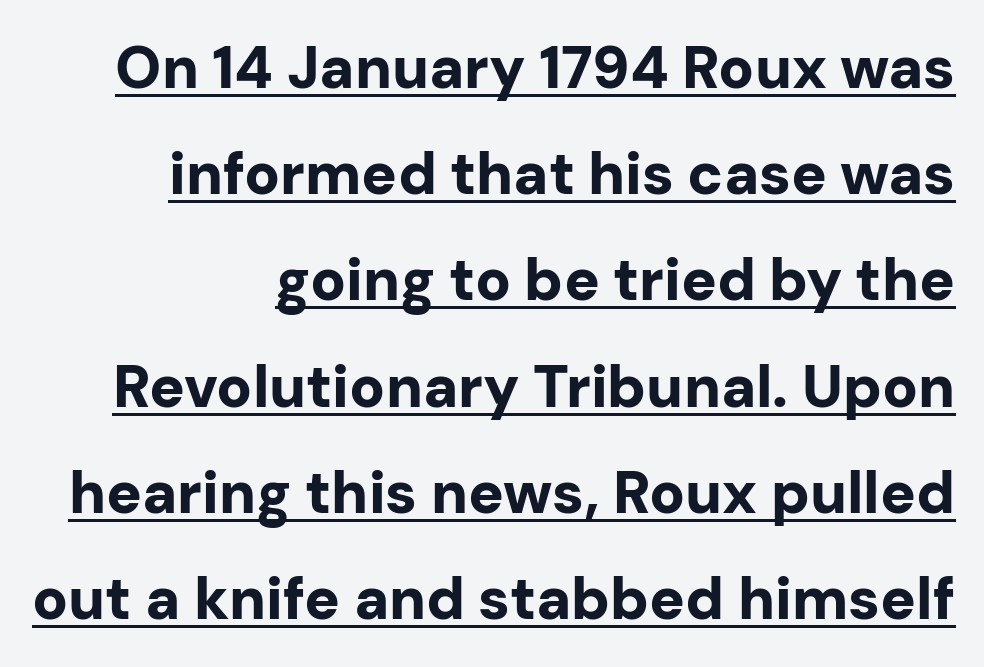
This sample has the flowing, uneven cadence of proportional lettering. The gaps between neighbouring characters are ordinary and unremarkable. The lines in this sample share a right terminus and differ only in where they begin. The glyphs are accompanied by a horizontal stroke just below them. A roman cut, with each character standing at attention. The type family on display is of the sans-serif kind.
